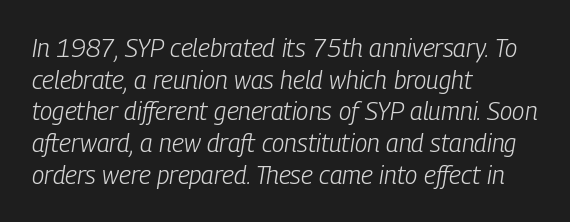
{"italic": "yes", "lean": "right", "slant_degrees": 9, "bold": "no", "underline": "no", "align": "left", "line_spacing": "normal", "line_spacing_ratio": 1.27, "letter_spacing": "normal", "letter_spacing_em": 0.0, "glyph_px": 25}
